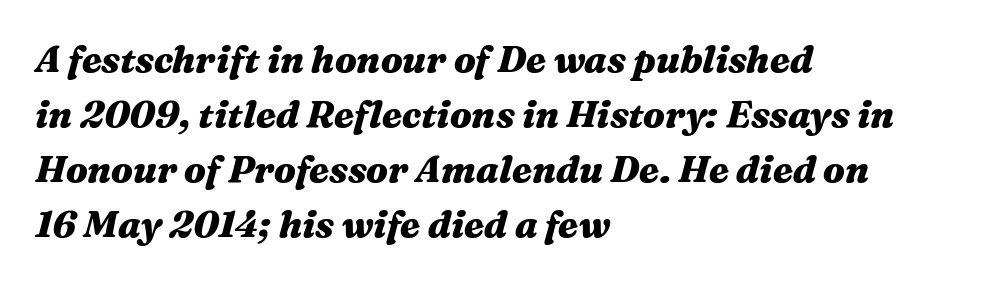
Q: Is the text bold? A: Yes.
Q: Is the text italic (slanted)? A: Yes, it leans right by about 16 degrees.
Q: Is the text underlined? A: No.
Q: How is the paragraph aligned? A: Left-aligned.
Q: Is the spacing between letters normal or unusually wide? A: Normal.
Q: Is the spacing between lines tight, normal or loose? A: Normal.
Q: Width (condensed, normal, or wide)? A: Wide.
Q: Stroke contrast? A: Medium.
Q: x-height? A: Medium.
Q: Monospaced? A: No.
